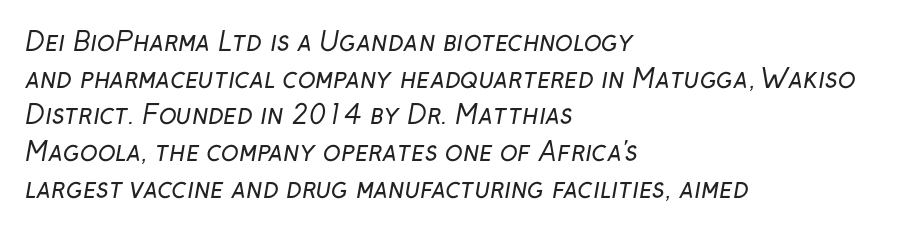
Interline gaps are of average width in this sample. The face looks like a standard text weight, possibly lighter. The line texture is even and compact thanks to regular tracking. Just letters on the line, the space beneath them empty. This sample is left-justified, so line endings fall wherever the words run out.
